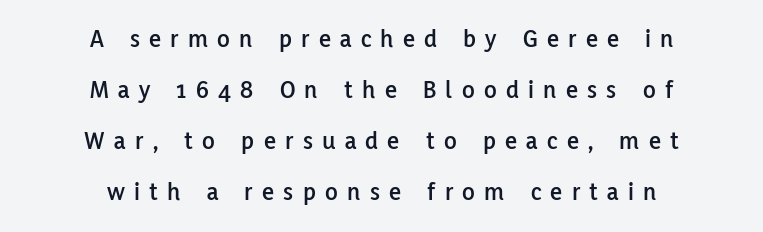
Posture: straight, roman, zero tilt. Underlining? Definitely not there. Notice how the passage keeps no hard edge, just a central spine. Reading down the column, the eye jumps a long way to each next line. This sample uses expanded letter spacing, leaving extra air between glyphs.
